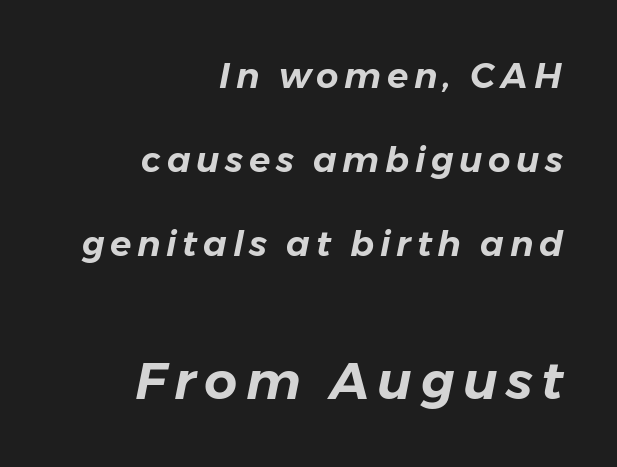
Q: Is the text italic (slanted)? A: Yes, it leans right by about 11 degrees.
Q: Is the text underlined? A: No.
Q: How is the paragraph aligned? A: Right-aligned.
Q: Is the spacing between lines tight, normal or loose? A: Loose.
Q: Which block of text is set in a larger size, the first (top) or the second (bottom)? A: The second (bottom) one.
Q: Width (condensed, normal, or wide)? A: Normal.
Q: Stroke contrast? A: Low.
Q: x-height? A: Medium.
Q: Monospaced? A: No.
